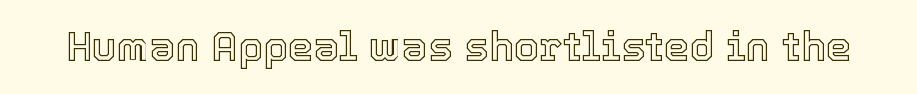
Q: Is the text italic (slanted)? A: No, it is upright.
Q: Is the text underlined? A: No.
Q: Is the spacing between letters normal or unusually wide? A: Normal.
Q: Width (condensed, normal, or wide)? A: Normal.
Q: x-height? A: Medium.
Q: Monospaced? A: No.
